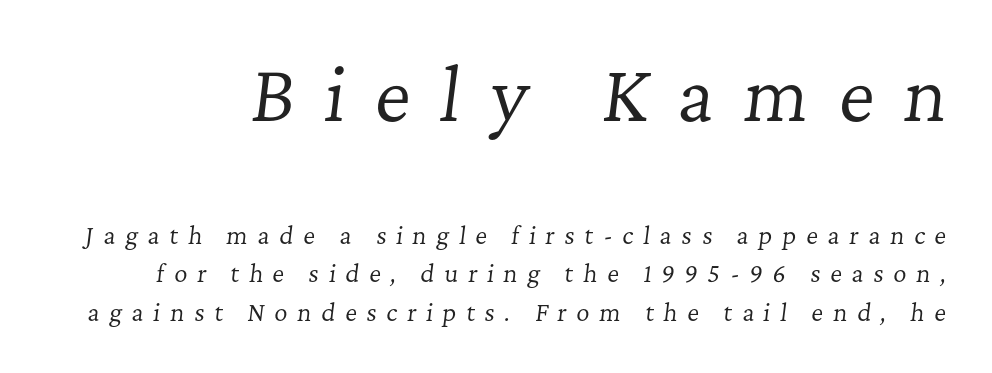
{"serif": "yes", "italic": "yes", "lean": "right", "slant_degrees": 7, "bold": "no", "weight": "regular", "width": "normal", "stroke_contrast": "low", "x_height": "medium", "monospaced": "no", "underline": "no", "line_spacing": "normal", "line_spacing_ratio": 1.67, "letter_spacing": "wide", "letter_spacing_em": 0.42, "larger_block": "first", "size_ratio": 3.04, "glyph_px": 70}
